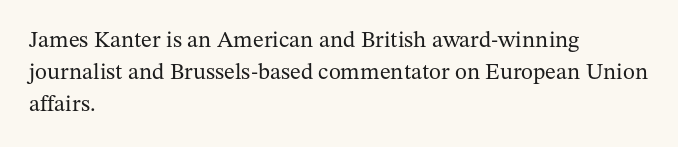
{"italic": "no", "bold": "no", "underline": "no", "align": "left", "line_spacing": "normal", "line_spacing_ratio": 1.4, "letter_spacing": "normal", "letter_spacing_em": 0.0, "glyph_px": 23}
